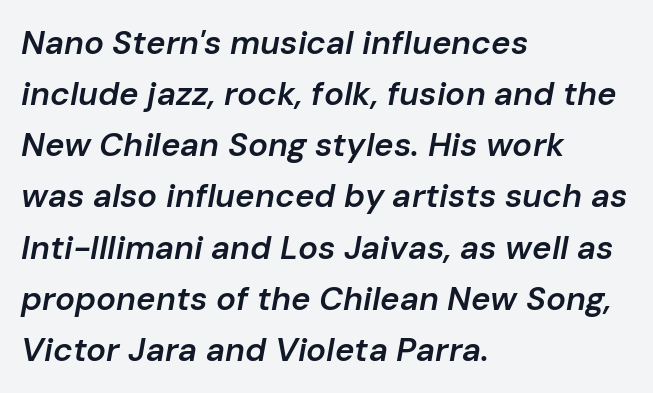
Designer's note — italics engaged. The text block is weighted toward the left margin, trailing off unevenly rightward. Normally led — the rows are evenly, conventionally spaced. Heft: intermediate — a semibold. Observe the ordinary spacing: letters are neighbours, not strangers. Unmarked baselines from the first word to the last.
